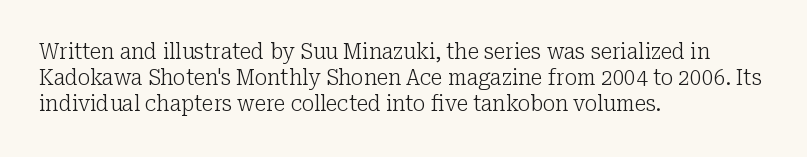
Q: Is the text bold? A: No.
Q: Is the text italic (slanted)? A: No, it is upright.
Q: Is the text underlined? A: No.
Q: How is the paragraph aligned? A: Left-aligned.
Q: Is the spacing between letters normal or unusually wide? A: Normal.
Q: Is the spacing between lines tight, normal or loose? A: Normal.
